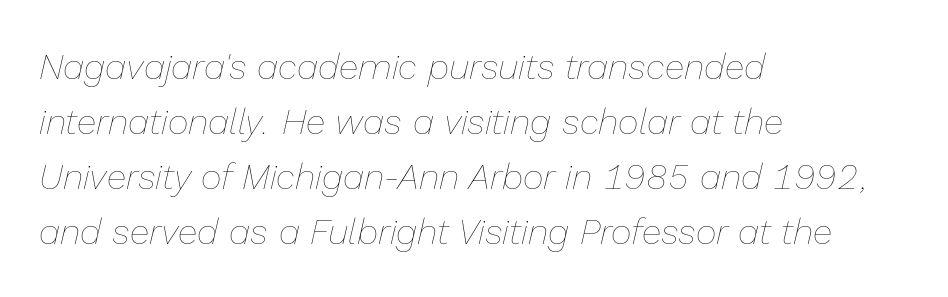
The rag falls on the right side of this text block. In terms of leading, this rendering sits right in the middle. A bare baseline throughout the passage. No chunkiness to these letters — they're not bold. Italic? Definitely — the glyphs are oblique.
